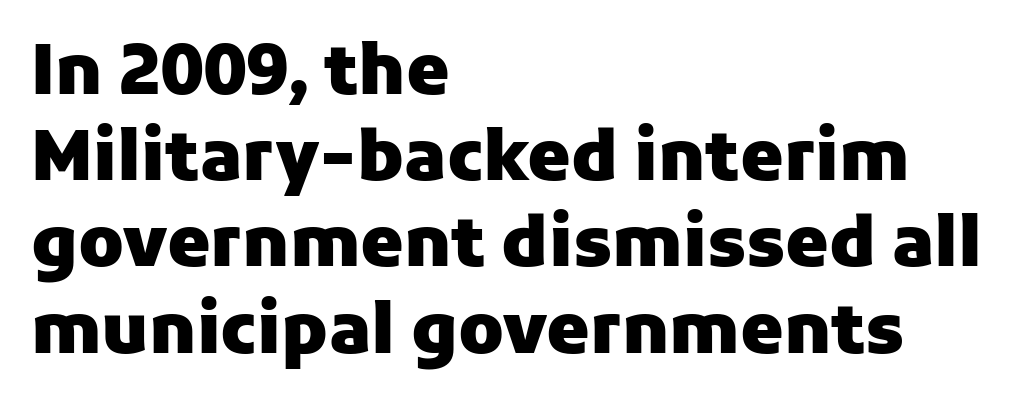
Q: Is the text bold? A: Yes.
Q: Is the text italic (slanted)? A: No, it is upright.
Q: Is the typeface a serif or a sans-serif typeface? A: Sans-serif.
Q: Is the text underlined? A: No.
Q: How is the paragraph aligned? A: Left-aligned.
Q: Is the spacing between letters normal or unusually wide? A: Normal.
Q: Is the spacing between lines tight, normal or loose? A: Normal.
Q: Width (condensed, normal, or wide)? A: Normal.
Q: Stroke contrast? A: Low.
Q: x-height? A: Medium.
Q: Monospaced? A: No.
